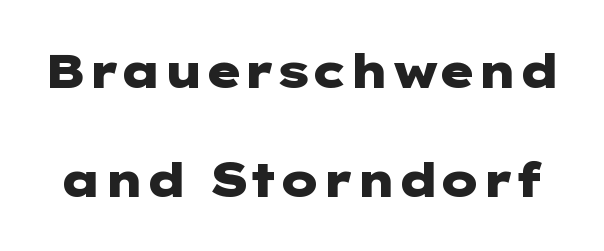
I'd describe the lettering as bold — thick and assertive. Inter-character spacing is left at the font's built-in metrics. Classification — sans serif. The passage shown stacks its lines with a broad gap. You can tell it's not italic because the verticals are truly vertical. Only glyphs here, with clear space below each row.
